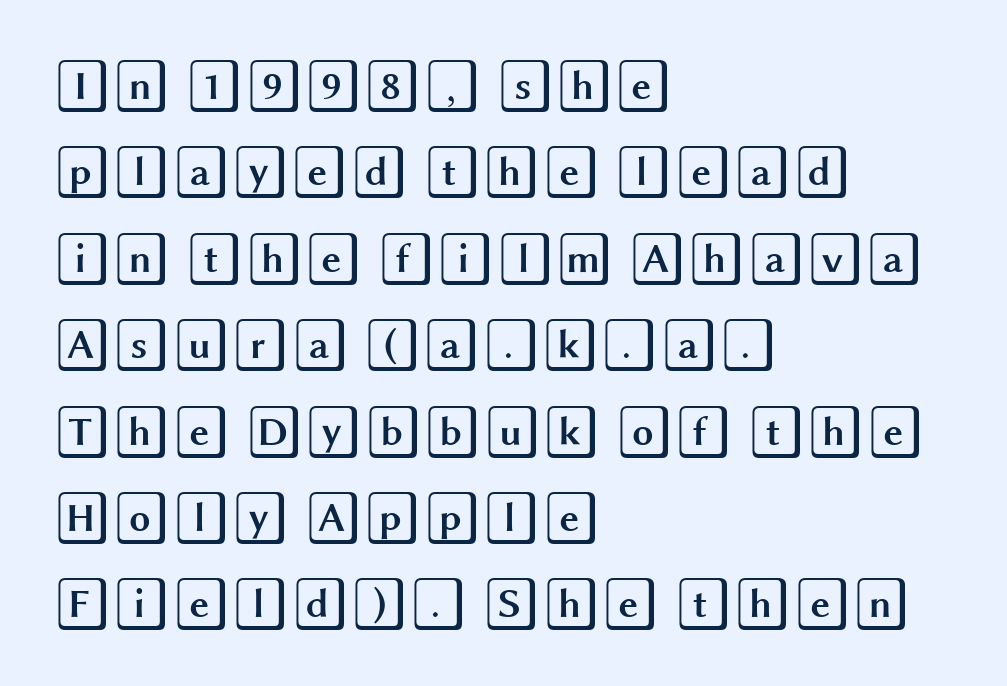
The image shows 54 px wide type, upright; set left-aligned, normal line spacing (1.6x), normal letter spacing, not underlined; a large x-height.
